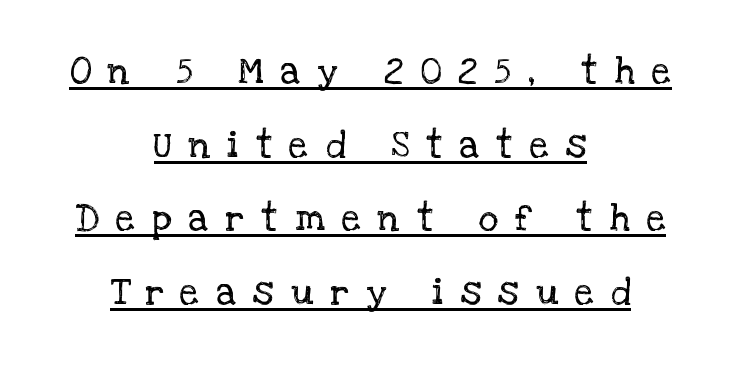
Someone cranked the tracking dial way up on this one. Students, observe: this is what heavily led, spacious text looks like. Stem width sits at or under what a default text font uses. Examine the stroke ends and you'll spot serifs. Somebody hit Ctrl+U on this one — the words are underlined.
